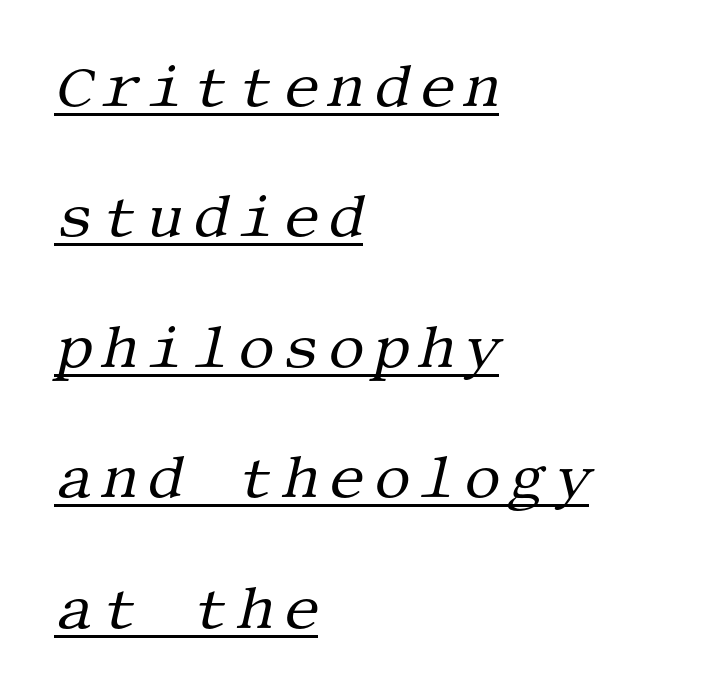
Q: Is the text bold? A: No.
Q: Is the text italic (slanted)? A: Yes, it leans right by about 13 degrees.
Q: Is the typeface a serif or a sans-serif typeface? A: Serif.
Q: Is the text underlined? A: Yes.
Q: How is the paragraph aligned? A: Left-aligned.
Q: Is the spacing between lines tight, normal or loose? A: Loose.
Q: Width (condensed, normal, or wide)? A: Normal.
Q: Stroke contrast? A: Medium.
Q: x-height? A: Large.
